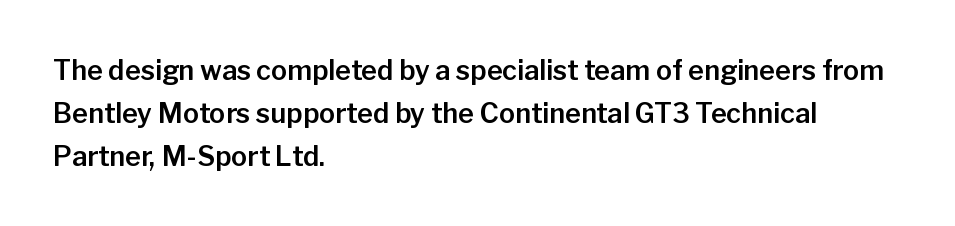
The image shows 27 px text type, upright; set left-aligned, normal line spacing (1.59x), normal letter spacing, not underlined.
